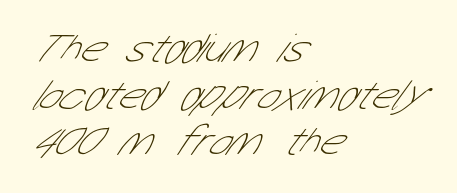
Notice how the passage keeps a crisp vertical edge on the left only. Proportional: the letters do not fall into vertical columns. On a weight scale, this lands at 450 or below. The horizontal fit of the characters is conventional and even. Grotesque or geometric, the face here clearly has no serifs. Beneath every word, the page is bare.
